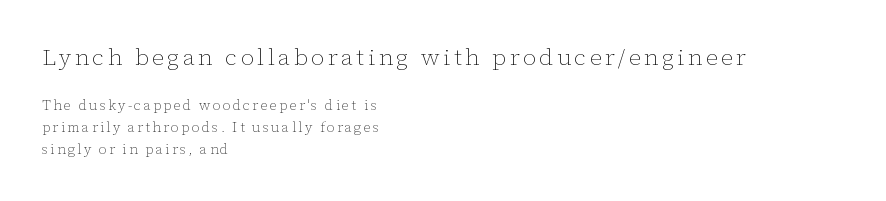
{"italic": "no", "bold": "no", "underline": "no", "align": "left", "line_spacing": "normal", "line_spacing_ratio": 1.56, "larger_block": "first", "size_ratio": 1.64, "glyph_px": 23}
